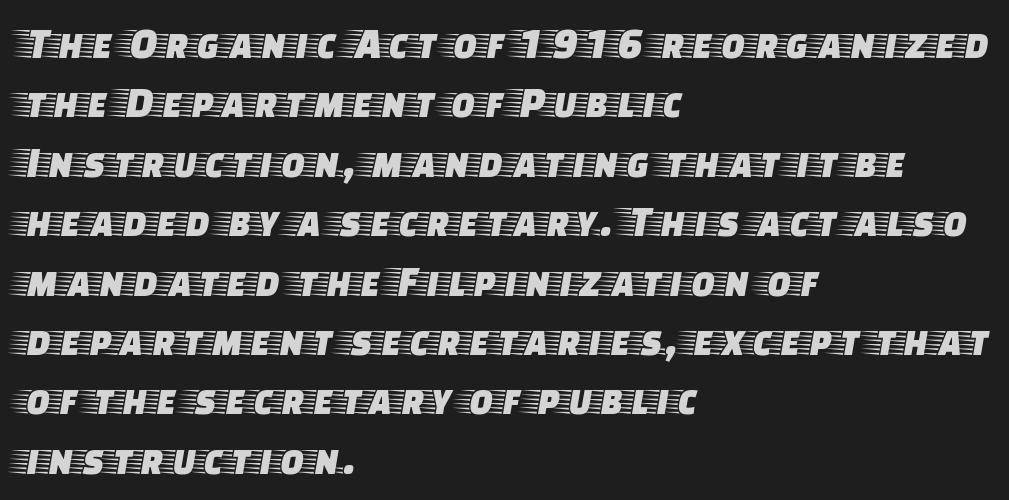
Honestly, the letter spacing is just normal — you wouldn't notice it. Words float on clear page, feet unadorned. Is there much room between lines? A standard amount, neither cramped nor airy. The passage is arranged the way most books set body copy — flush left. Each letter keeps its own natural width here, so spacing adapts to shape.
